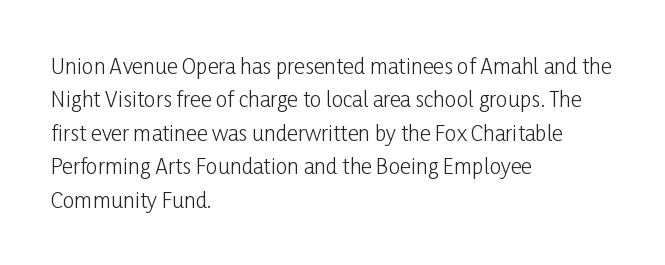
The image shows 21 px text type, upright; set left-aligned, normal line spacing (1.59x), normal letter spacing, not underlined.
